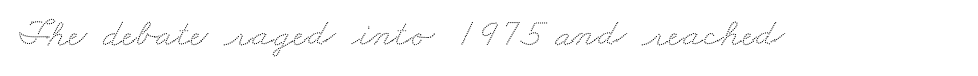
The face used here is proportionally spaced, like ordinary book or web type. Each row of text sits above clean, open space. Nothing unusual about the tracking: characters are spaced as the font intends.
